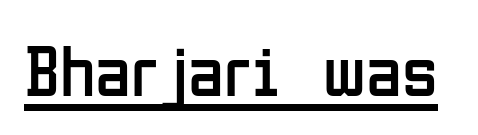
{"serif": "no", "italic": "no", "bold": "no", "weight": "regular", "width": "condensed", "stroke_contrast": "low", "x_height": "medium", "monospaced": "no", "underline": "yes", "letter_spacing": "normal", "letter_spacing_em": 0.0, "glyph_px": 73}
